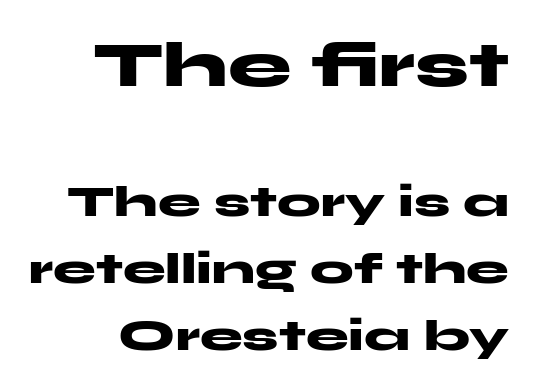
The image shows 64 px heavy, wide sans-serif type, upright; set normal line spacing (1.55x), normal letter spacing, not underlined; the first (top) block is 1.49x larger; medium stroke contrast and a medium x-height.
